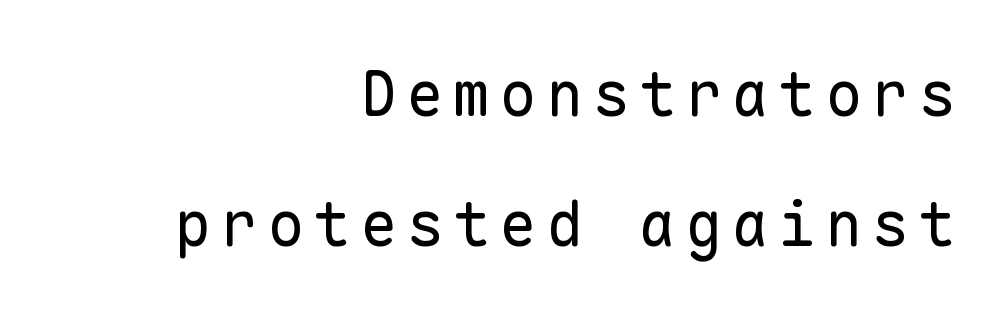
{"serif": "no", "italic": "no", "bold": "no", "weight": "regular", "width": "normal", "stroke_contrast": "low", "x_height": "medium", "monospaced": "yes", "underline": "no", "align": "right", "line_spacing": "loose", "line_spacing_ratio": 2.1, "glyph_px": 62}
